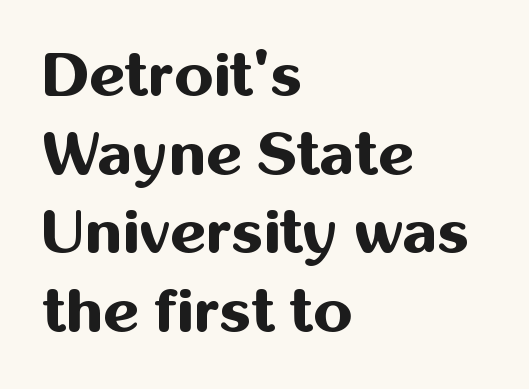
{"serif": "no", "italic": "no", "bold": "yes", "weight": "bold", "width": "normal", "stroke_contrast": "medium", "x_height": "medium", "monospaced": "no", "underline": "no", "align": "left", "line_spacing": "normal", "line_spacing_ratio": 1.27, "letter_spacing": "normal", "letter_spacing_em": 0.0, "glyph_px": 62}
